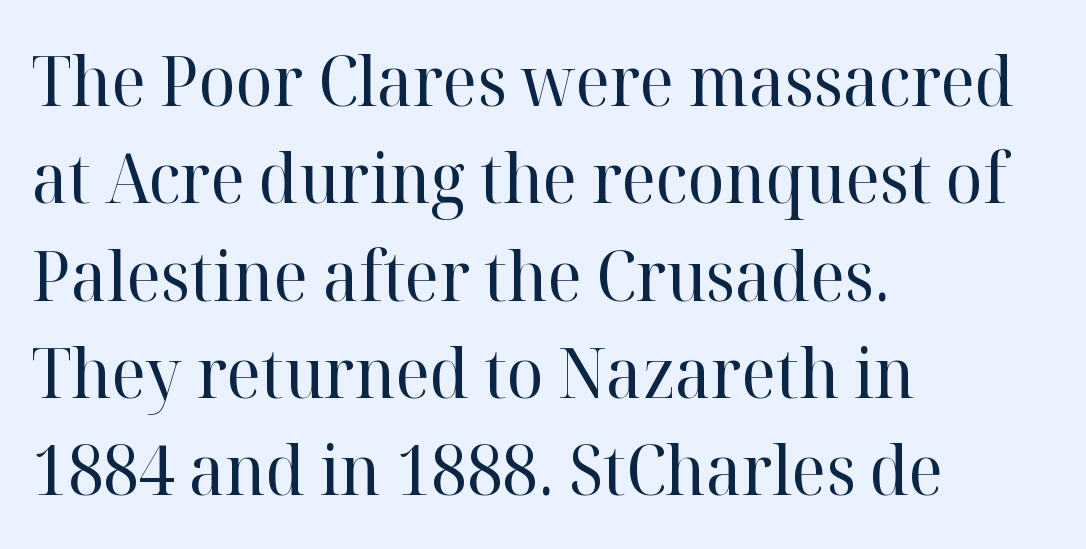
The image shows 69 px regular-weight serif type, upright; set left-aligned, normal line spacing (1.41x), normal letter spacing, not underlined; high stroke contrast and a medium x-height.
